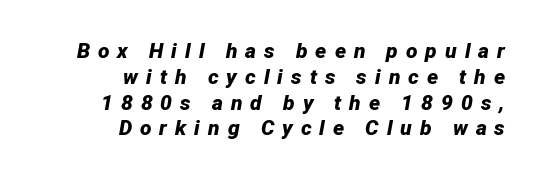
The type is letterspaced generously, with wide tracking. The axis of the letterforms is tilted away from vertical. Each glyph is drawn with heavy, bold strokes. Underlining? Definitely not there. Line endings align vertically; line beginnings do not.
